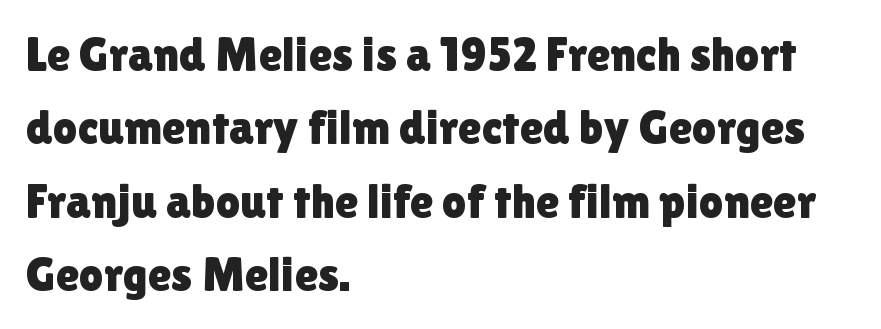
Q: Is the text italic (slanted)? A: No, it is upright.
Q: Is the typeface a serif or a sans-serif typeface? A: Sans-serif.
Q: Is the text underlined? A: No.
Q: How is the paragraph aligned? A: Left-aligned.
Q: Is the spacing between letters normal or unusually wide? A: Normal.
Q: Is the spacing between lines tight, normal or loose? A: Normal.
Q: Width (condensed, normal, or wide)? A: Normal.
Q: x-height? A: Medium.
Q: Monospaced? A: No.
